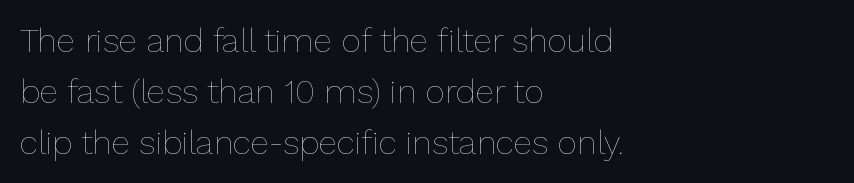
The image shows 34 px thin type, upright; set left-aligned, normal line spacing (1.5x), normal letter spacing, not underlined; low stroke contrast and a medium x-height.
